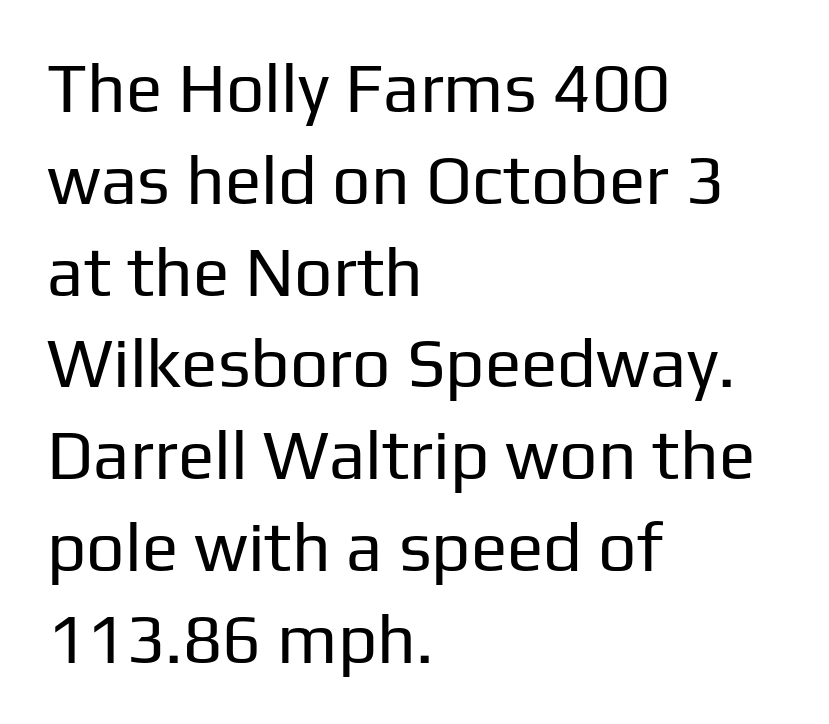
The image shows 68 px regular-weight sans-serif type, upright; set left-aligned, normal line spacing (1.35x), normal letter spacing, not underlined; low stroke contrast and a medium x-height.
